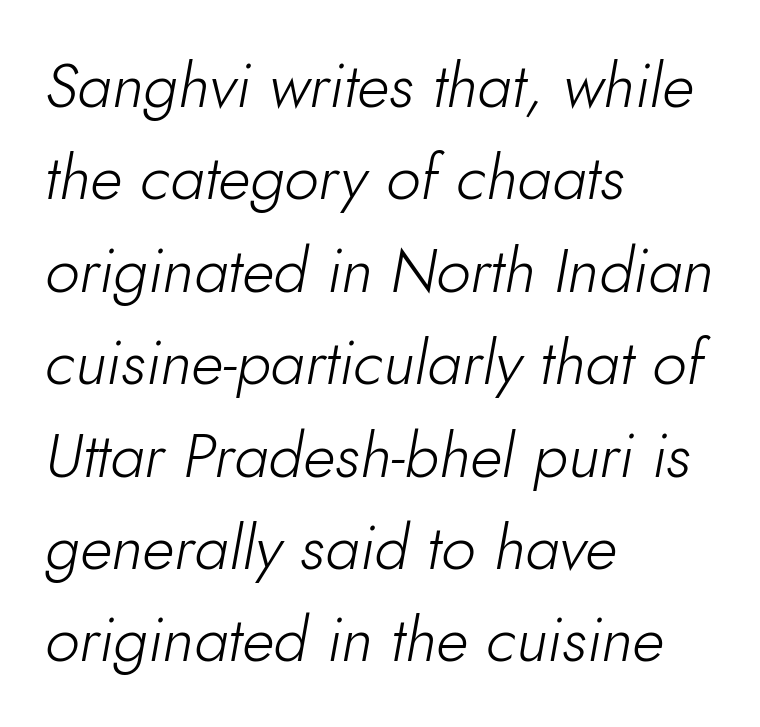
{"italic": "yes", "lean": "right", "slant_degrees": 10, "bold": "no", "weight": "light", "width": "normal", "stroke_contrast": "low", "x_height": "small", "monospaced": "no", "underline": "no", "align": "left", "line_spacing": "normal", "line_spacing_ratio": 1.49, "letter_spacing": "normal", "letter_spacing_em": 0.0, "glyph_px": 62}
